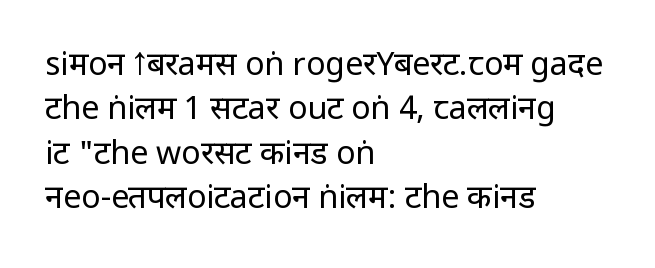
Q: Is the text bold? A: No.
Q: Is the text italic (slanted)? A: No, it is upright.
Q: Is the typeface a serif or a sans-serif typeface? A: Sans-serif.
Q: Is the text underlined? A: No.
Q: How is the paragraph aligned? A: Left-aligned.
Q: Is the spacing between letters normal or unusually wide? A: Normal.
Q: Is the spacing between lines tight, normal or loose? A: Normal.
Q: Width (condensed, normal, or wide)? A: Condensed.
Q: Stroke contrast? A: Low.
Q: x-height? A: Large.
Q: Monospaced? A: No.
